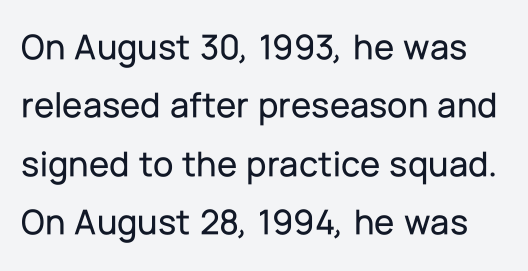
{"serif": "no", "italic": "no", "width": "normal", "stroke_contrast": "low", "x_height": "medium", "monospaced": "no", "underline": "no", "line_spacing": "normal", "line_spacing_ratio": 1.58, "letter_spacing": "normal", "letter_spacing_em": 0.0, "glyph_px": 37}
